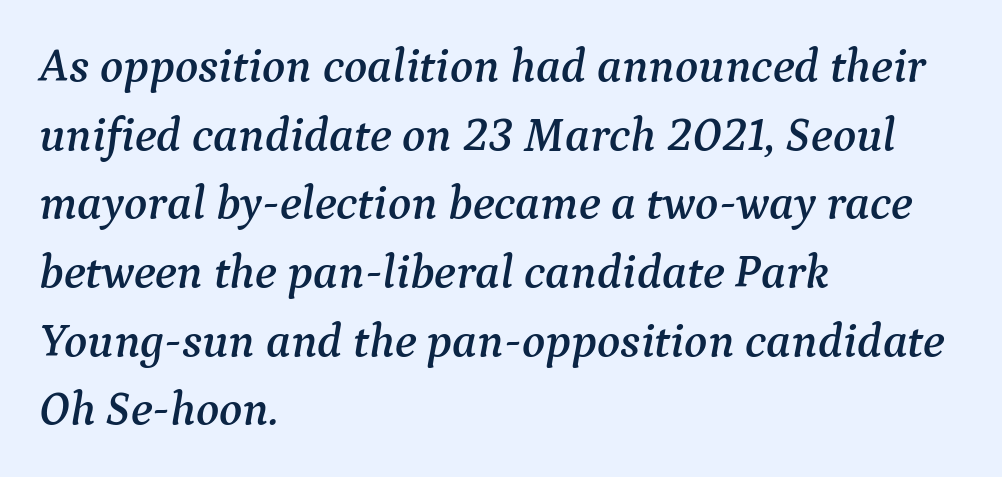
This rendering leaves character spacing at its baseline value. What kind of face is this? One with serifs. The rag falls on the right side of this text block. The passage shown is not underscored anywhere. Evenly set lines give the paragraph a standard silhouette.
